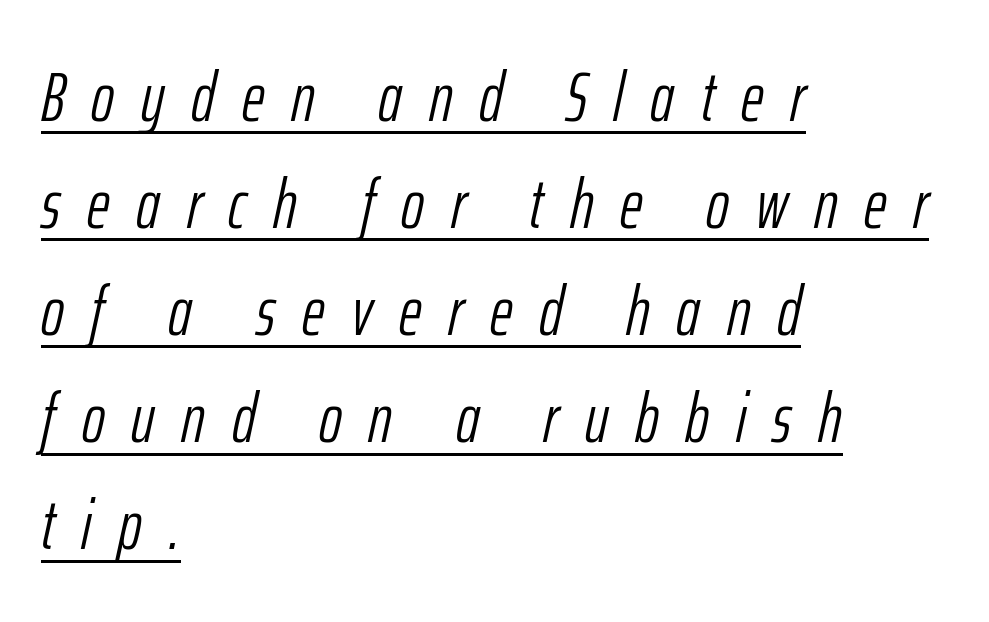
The image shows 70 px light, condensed type, italic (leaning right); set left-aligned, normal line spacing (1.53x), unusually wide letter spacing (+0.38 em), underlined; low stroke contrast and a medium x-height.
